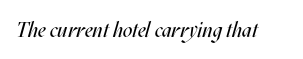
Each row of text sits above clean, open space. The passage shown is not bold in any degree. Each word holds together tightly as a unit, with standard inter-letter gaps. The rendering applies a slant to the glyphs.
